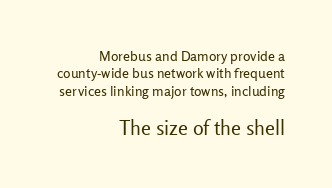
The image shows 20 px text type, upright; set right-aligned, normal line spacing (1.25x), normal letter spacing, not underlined; the second (bottom) block is 1.43x larger.
